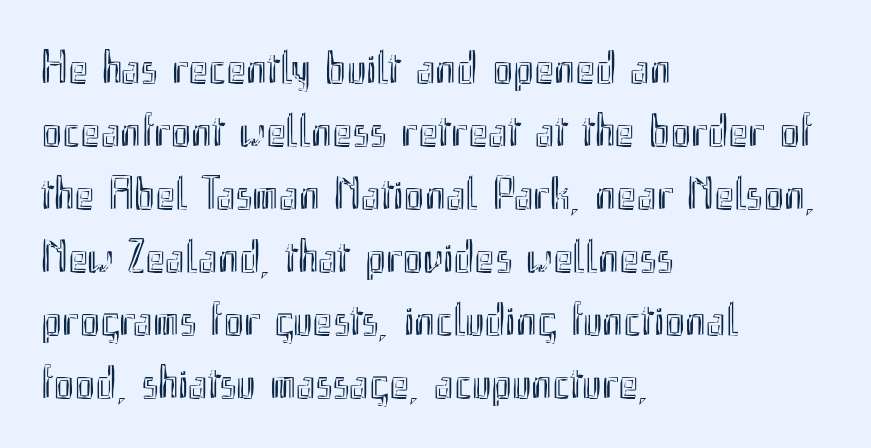
{"italic": "no", "width": "condensed", "x_height": "small", "monospaced": "no", "underline": "no", "align": "left", "line_spacing": "normal", "line_spacing_ratio": 1.34, "letter_spacing": "normal", "letter_spacing_em": 0.0, "glyph_px": 47}
